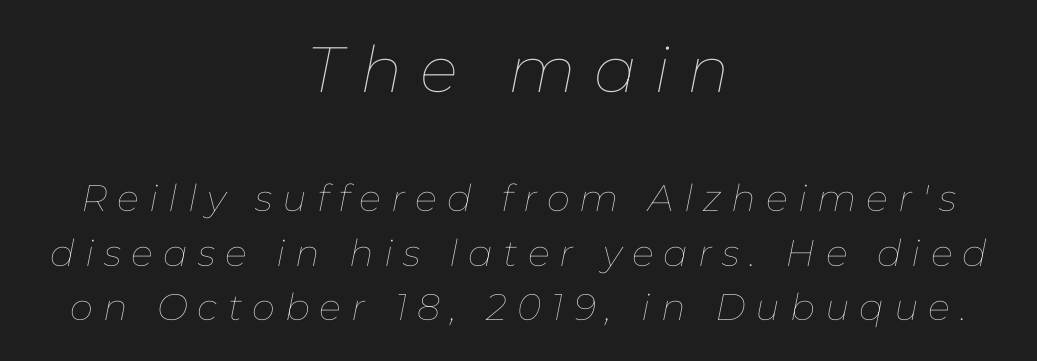
Q: Is the text bold? A: No.
Q: Is the text italic (slanted)? A: Yes, it leans right by about 11 degrees.
Q: Is the text underlined? A: No.
Q: How is the paragraph aligned? A: Centered.
Q: Is the spacing between letters normal or unusually wide? A: Unusually wide.
Q: Is the spacing between lines tight, normal or loose? A: Normal.
Q: Which block of text is set in a larger size, the first (top) or the second (bottom)? A: The first (top) one.
Q: Width (condensed, normal, or wide)? A: Normal.
Q: Stroke contrast? A: Low.
Q: x-height? A: Medium.
Q: Monospaced? A: No.
